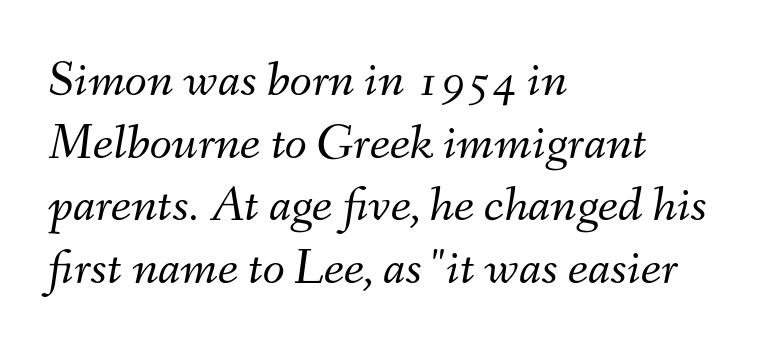
The image shows 51 px light type, italic (leaning right); set left-aligned, line spacing 1.23x, normal letter spacing, not underlined; medium stroke contrast and a small x-height.
